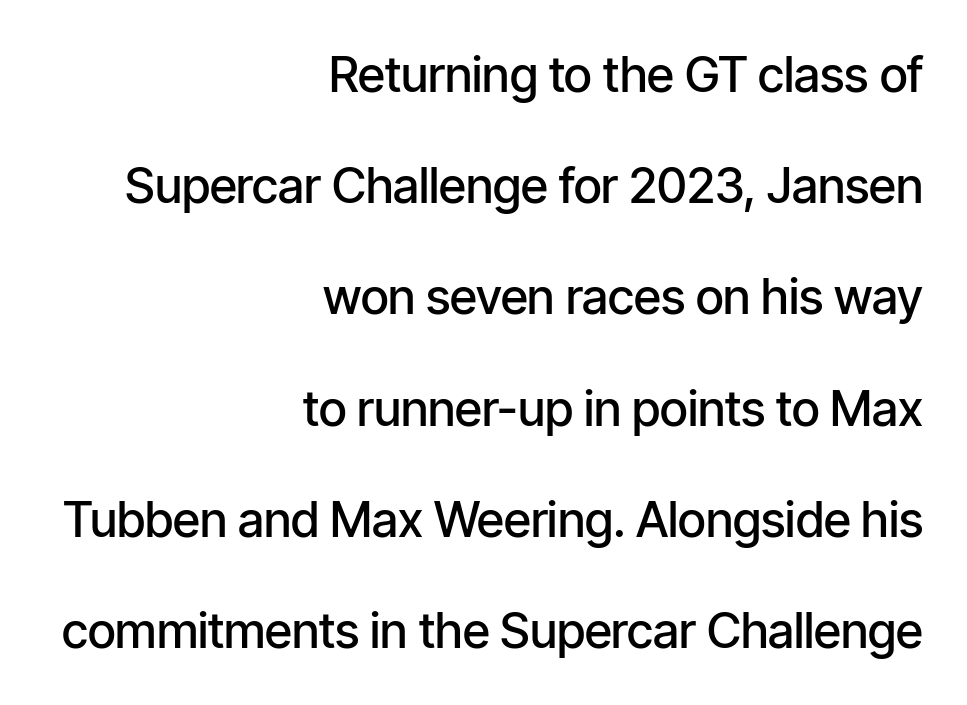
No word sits above an underline. In terms of posture, this sample is upright. The rendering keeps characters at their native spacing. The passage shown is semibold, sitting just below true bold. Think of a printed novel: that variable character pitch is what you see here.
